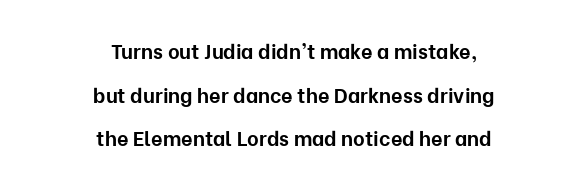
{"italic": "no", "bold": "yes", "underline": "no", "align": "center", "line_spacing": "loose", "line_spacing_ratio": 2.18, "letter_spacing": "normal", "letter_spacing_em": 0.0, "glyph_px": 20}
